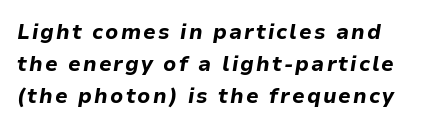
The image shows 21 px bold type, italic (leaning right); set normal line spacing (1.52x), not underlined.
